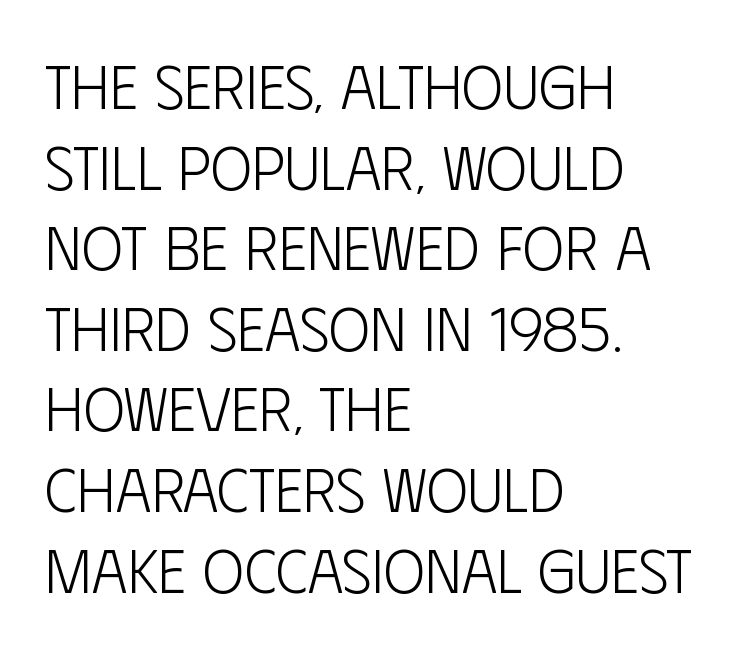
Q: Is the text bold? A: No.
Q: Is the text italic (slanted)? A: No, it is upright.
Q: Is the typeface a serif or a sans-serif typeface? A: Sans-serif.
Q: Is the text underlined? A: No.
Q: How is the paragraph aligned? A: Left-aligned.
Q: Is the spacing between letters normal or unusually wide? A: Normal.
Q: Is the spacing between lines tight, normal or loose? A: Normal.
Q: Width (condensed, normal, or wide)? A: Condensed.
Q: Stroke contrast? A: Low.
Q: x-height? A: Large.
Q: Monospaced? A: No.
